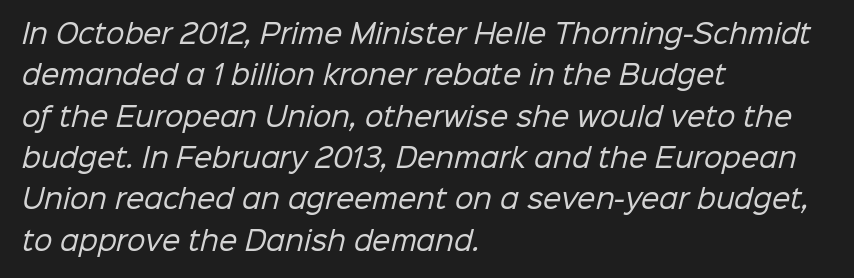
{"bold": "no", "underline": "no", "align": "left", "line_spacing": "normal", "line_spacing_ratio": 1.59, "letter_spacing": "normal", "letter_spacing_em": 0.0, "glyph_px": 26}
